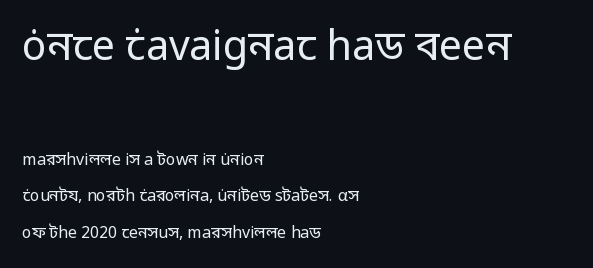
Q: Is the text bold? A: No.
Q: Is the text italic (slanted)? A: No, it is upright.
Q: Is the typeface a serif or a sans-serif typeface? A: Sans-serif.
Q: Is the text underlined? A: No.
Q: How is the paragraph aligned? A: Left-aligned.
Q: Is the spacing between letters normal or unusually wide? A: Normal.
Q: Is the spacing between lines tight, normal or loose? A: Loose.
Q: Which block of text is set in a larger size, the first (top) or the second (bottom)? A: The first (top) one.
Q: Width (condensed, normal, or wide)? A: Normal.
Q: Stroke contrast? A: Low.
Q: x-height? A: Medium.
Q: Monospaced? A: No.
